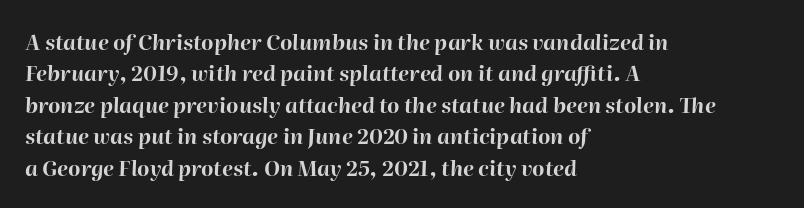
Students, observe: this is what conventionally led text looks like. It's the slanting kind of type. Lines of text with bare space underneath. These words are printed bold, with thick strokes throughout. Horizontal alignment here is leftward, the default for most running prose.
